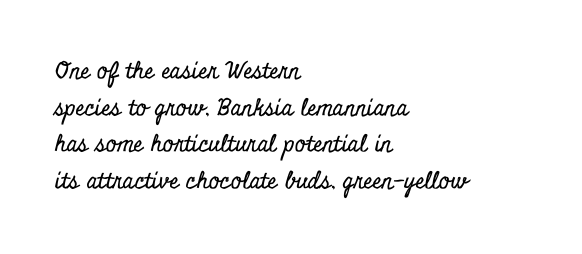
{"underline": "no", "align": "left", "line_spacing": "normal", "line_spacing_ratio": 1.59, "letter_spacing": "normal", "letter_spacing_em": 0.0, "glyph_px": 23}
